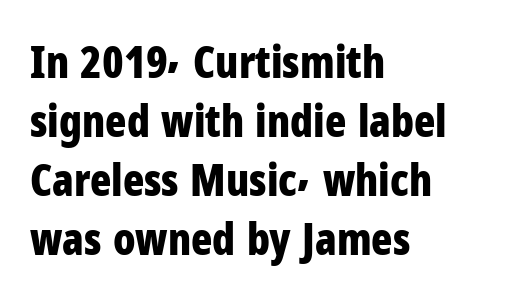
Varying glyph widths throughout — classic text-font behaviour. Tracking value appears to be zero — textbook default spacing. Stroke terminals: plain, sans-serif. Evenly set lines give the paragraph a standard silhouette. A dark, heavy texture on the line: the type is bold.
